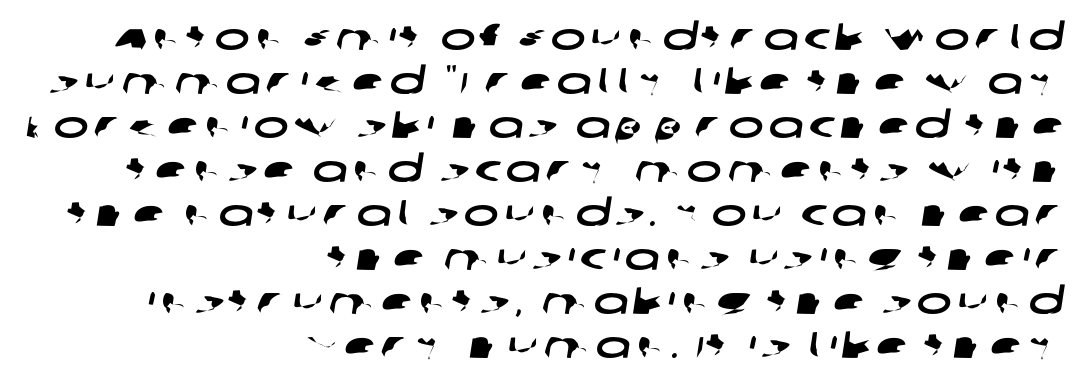
{"serif": "no", "width": "wide", "stroke_contrast": "low", "x_height": "large", "monospaced": "no", "underline": "no", "align": "right", "line_spacing_ratio": 1.19, "glyph_px": 37}
